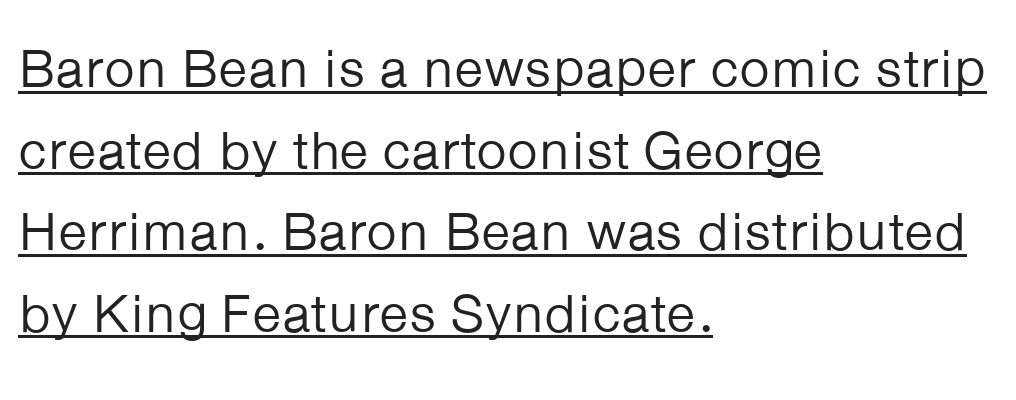
{"serif": "no", "italic": "no", "bold": "no", "weight": "regular", "width": "normal", "stroke_contrast": "low", "x_height": "medium", "monospaced": "no", "underline": "yes", "align": "left", "line_spacing": "normal", "line_spacing_ratio": 1.51, "letter_spacing": "normal", "letter_spacing_em": 0.0, "glyph_px": 54}
